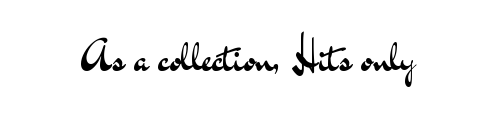
Q: Is the text bold? A: No.
Q: Is the text italic (slanted)? A: Yes.
Q: Is the typeface a serif or a sans-serif typeface? A: Sans-serif.
Q: Is the text underlined? A: No.
Q: Is the spacing between letters normal or unusually wide? A: Normal.
Q: Width (condensed, normal, or wide)? A: Wide.
Q: Stroke contrast? A: Medium.
Q: x-height? A: Small.
Q: Monospaced? A: No.
